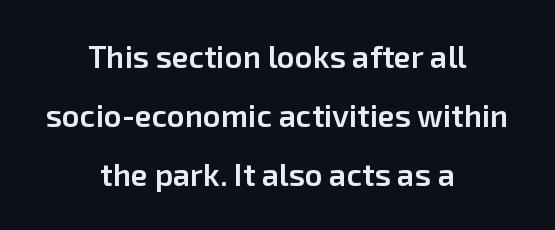
{"serif": "no", "italic": "no", "bold": "semi", "weight": "semibold", "width": "normal", "stroke_contrast": "low", "x_height": "medium", "monospaced": "no", "underline": "no", "align": "center", "line_spacing": "loose", "line_spacing_ratio": 1.91, "letter_spacing": "normal", "letter_spacing_em": 0.0, "glyph_px": 31}
